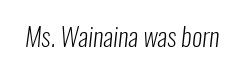
Vertical stems look standard width or narrower in stroke. Unmarked baselines from the first word to the last. There is no visible air inserted between adjacent glyphs.
